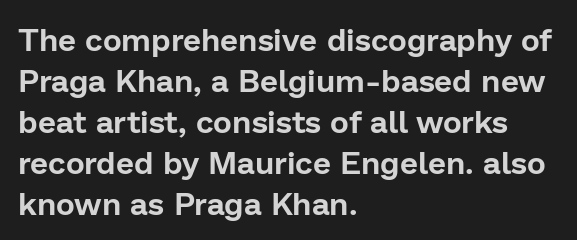
The image shows 32 px sans-serif type, upright; set left-aligned, normal line spacing (1.28x), normal letter spacing, not underlined; low stroke contrast and a medium x-height.
